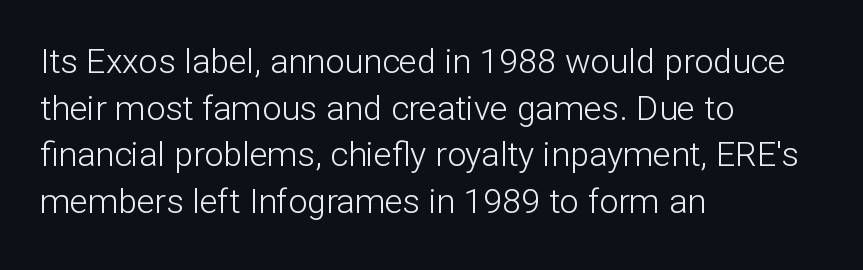
{"serif": "no", "italic": "no", "bold": "no", "weight": "light", "width": "normal", "stroke_contrast": "low", "x_height": "medium", "monospaced": "no", "underline": "no", "align": "left", "line_spacing": "normal", "line_spacing_ratio": 1.37, "letter_spacing": "normal", "letter_spacing_em": 0.0, "glyph_px": 34}
